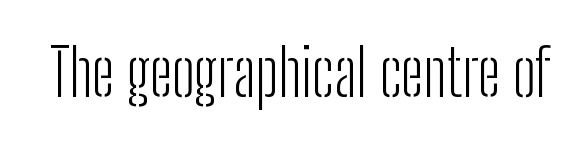
The image shows 64 px light, condensed sans-serif type, upright; set normal letter spacing, not underlined; low stroke contrast and a medium x-height.
